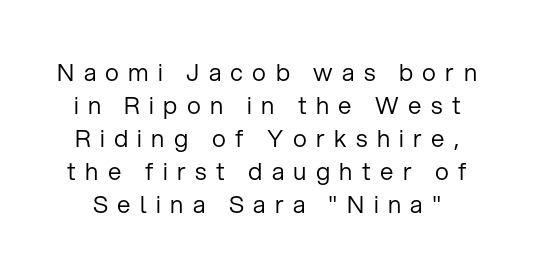
No letter is thick-stroked: the sample isn't bold. Whoever set this chose a conventional vertical rhythm. Upright lettering throughout. Descenders hang freely into open space. The letterforms stand isolated, each surrounded by extra space.
